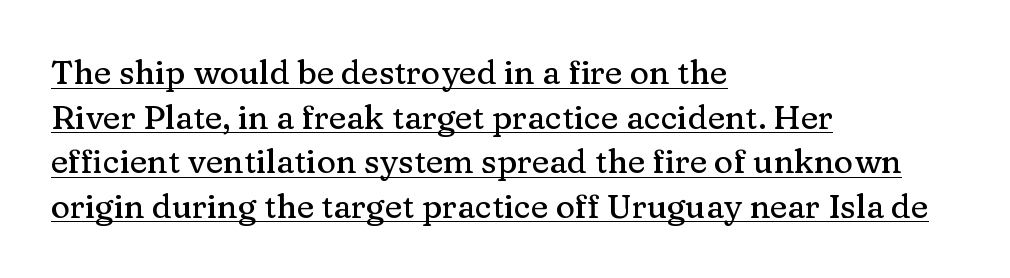
These lines are composed in type with serifs. Looks like regular typesetting: each glyph gets only the width it needs. The type sits square on the baseline with zero lean. Summary of vertical rhythm: regular, with standard interline spacing.
